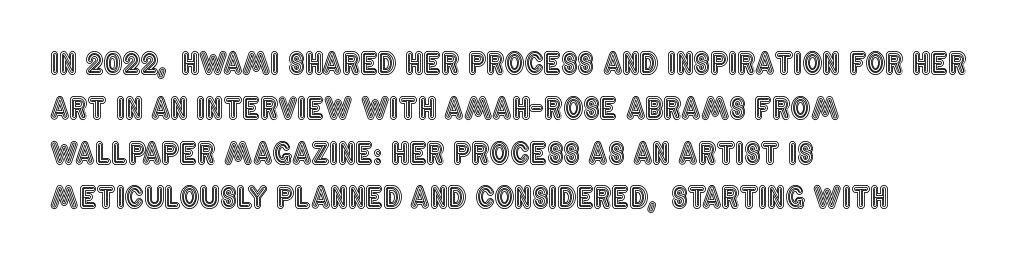
Q: Is the text italic (slanted)? A: No, it is upright.
Q: Is the text underlined? A: No.
Q: How is the paragraph aligned? A: Left-aligned.
Q: Is the spacing between letters normal or unusually wide? A: Normal.
Q: Is the spacing between lines tight, normal or loose? A: Normal.
Q: Width (condensed, normal, or wide)? A: Condensed.
Q: x-height? A: Large.
Q: Monospaced? A: No.
